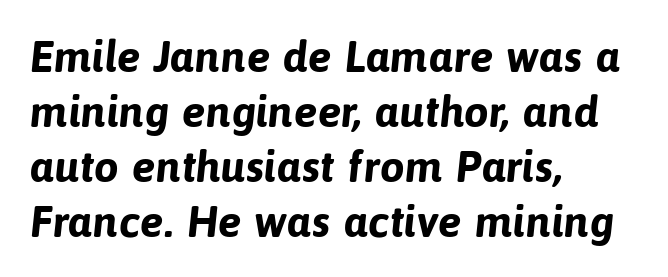
The image shows 44 px bold sans-serif type; set left-aligned, normal line spacing (1.25x), normal letter spacing, not underlined; low stroke contrast and a medium x-height.
